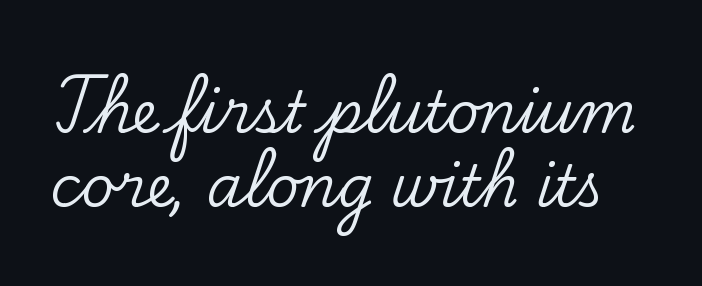
{"serif": "yes", "width": "normal", "stroke_contrast": "low", "x_height": "small", "monospaced": "no", "underline": "no", "line_spacing": "normal", "line_spacing_ratio": 1.3, "letter_spacing": "normal", "letter_spacing_em": 0.0, "glyph_px": 57}
